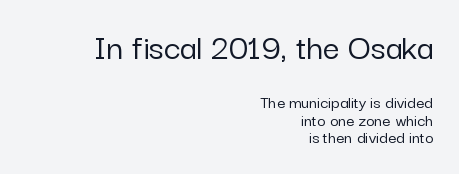
Q: Is the text italic (slanted)? A: No, it is upright.
Q: Is the typeface a serif or a sans-serif typeface? A: Sans-serif.
Q: Is the text underlined? A: No.
Q: How is the paragraph aligned? A: Right-aligned.
Q: Is the spacing between letters normal or unusually wide? A: Normal.
Q: Is the spacing between lines tight, normal or loose? A: Tight.
Q: Which block of text is set in a larger size, the first (top) or the second (bottom)? A: The first (top) one.
Q: Width (condensed, normal, or wide)? A: Normal.
Q: Stroke contrast? A: Low.
Q: x-height? A: Medium.
Q: Monospaced? A: No.
